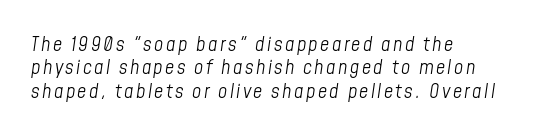
The rag falls on the right side of this text block. The face looks like a standard text weight, possibly lighter. The specimen reads as italic at a glance. A bare baseline throughout the passage.
